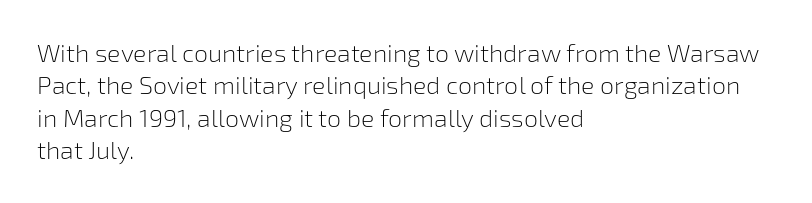
The words here are not underlined. Whoever set this chose a conventional vertical rhythm. Honestly, the letter spacing is just normal — you wouldn't notice it. Tall strokes in this sample are plumb rather than angled. Compared with a centered layout, this one pins lines to the left instead. The weight tops out at a normal text grade.
